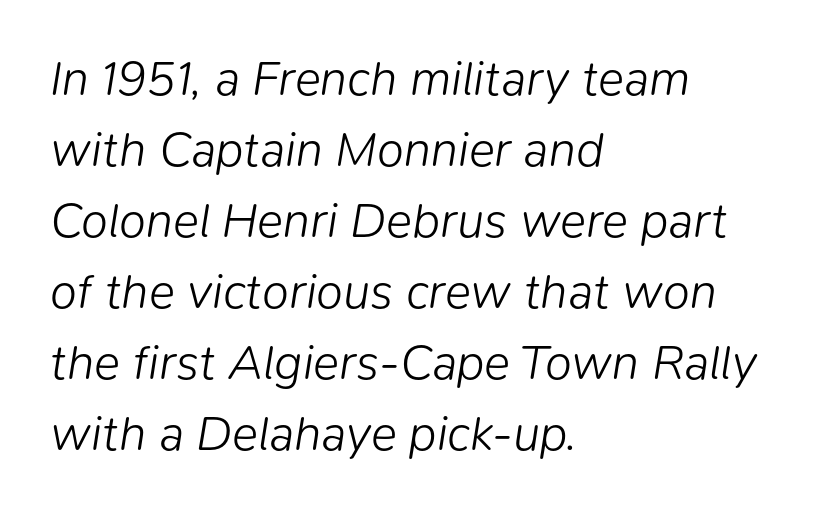
The letters look calm and open, with moderate or lighter stems. This sample keeps an unexceptional amount of space between lines. The letterforms sit shoulder to shoulder at normal distance. The face used here is proportionally spaced, like ordinary book or web type. The string is rendered with underlining switched off.
